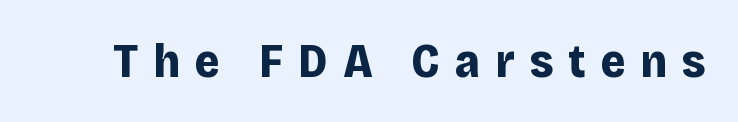
The image shows 48 px bold sans-serif type, upright; set unusually wide letter spacing (+0.31 em), not underlined; low stroke contrast and a large x-height.
